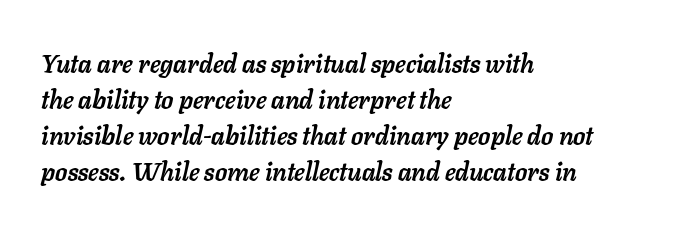
{"italic": "yes", "lean": "right", "slant_degrees": 11, "bold": "yes", "underline": "no", "align": "left", "line_spacing": "normal", "line_spacing_ratio": 1.44, "letter_spacing": "normal", "letter_spacing_em": 0.0, "glyph_px": 25}
